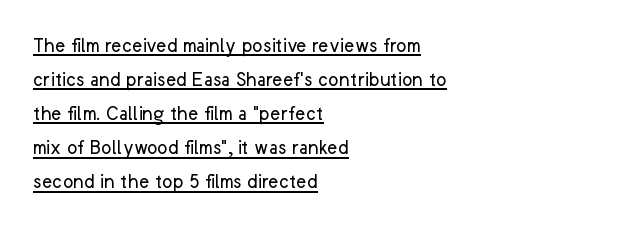
Regarding leading, the lines here are spaced in the standard way. Compared with typical body copy, the letter spacing here is the same. The passage shown is not bold in any degree. Underlining? Definitely there.
